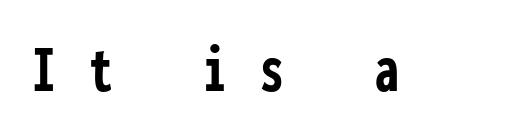
Q: Is the text bold? A: Yes.
Q: Is the text italic (slanted)? A: No, it is upright.
Q: Is the typeface a serif or a sans-serif typeface? A: Sans-serif.
Q: Is the text underlined? A: No.
Q: Is the spacing between letters normal or unusually wide? A: Unusually wide.
Q: Width (condensed, normal, or wide)? A: Condensed.
Q: Stroke contrast? A: Low.
Q: x-height? A: Medium.
Q: Monospaced? A: Yes.
